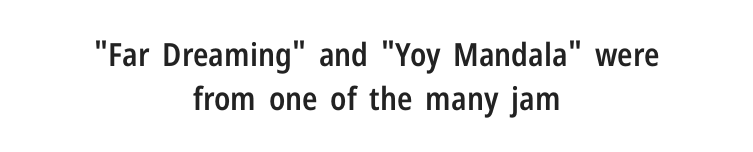
{"serif": "no", "italic": "no", "bold": "semi", "weight": "semibold", "width": "condensed", "stroke_contrast": "low", "x_height": "medium", "monospaced": "no", "underline": "no", "align": "center", "line_spacing": "normal", "line_spacing_ratio": 1.38, "letter_spacing": "normal", "letter_spacing_em": 0.0, "glyph_px": 32}
